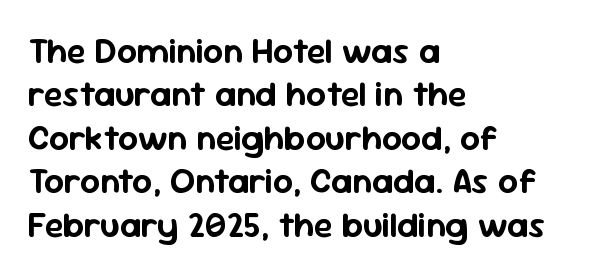
The paragraph shown leans on its left margin. The letters sit at their default tracking, neither squeezed nor spread. This is roman type, the default non-slanted kind. The letters advance in unequal steps, a hallmark of proportional type. Bare-footed words on every line. The type family on display is of the sans-serif kind.
